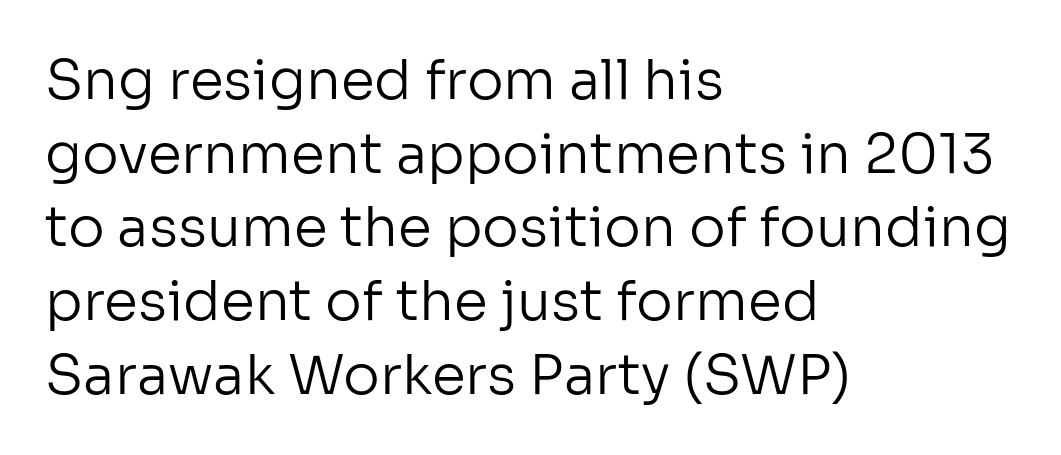
Quick note: interline space is typical. Character widths vary here, with narrow letters taking less room than wide ones. Decoration check: the copy has no underline. These lines stack with their left ends in a neat column. Serif or sans? Sans — the stroke terminals are bare. The letters look calm and open, with moderate or lighter stems.
